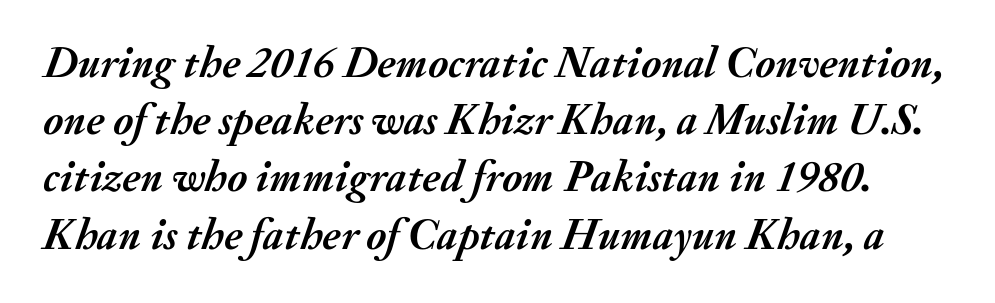
An italicized treatment has been applied to the whole sample. This sample uses plain, unmodified letter spacing. Is this a fixed-width face? No — the glyphs have proportional, varying widths. The designer left line spacing at the default.
